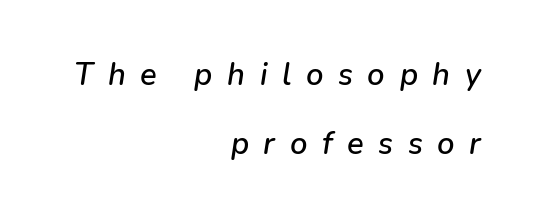
{"italic": "yes", "lean": "right", "slant_degrees": 9, "width": "normal", "stroke_contrast": "low", "x_height": "medium", "monospaced": "no", "underline": "no", "align": "right", "line_spacing": "loose", "line_spacing_ratio": 2.23, "letter_spacing": "wide", "letter_spacing_em": 0.47, "glyph_px": 31}
